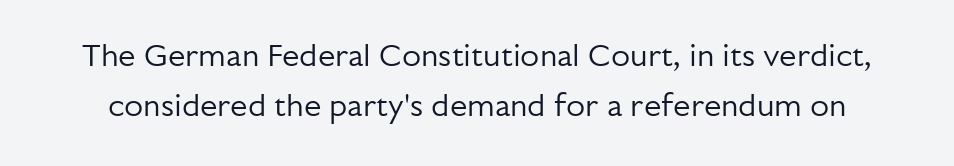
Q: Is the text bold? A: No.
Q: Is the text italic (slanted)? A: No, it is upright.
Q: Is the typeface a serif or a sans-serif typeface? A: Sans-serif.
Q: Is the text underlined? A: No.
Q: Is the spacing between letters normal or unusually wide? A: Normal.
Q: Is the spacing between lines tight, normal or loose? A: Normal.
Q: Width (condensed, normal, or wide)? A: Normal.
Q: Stroke contrast? A: Low.
Q: x-height? A: Medium.
Q: Monospaced? A: No.
